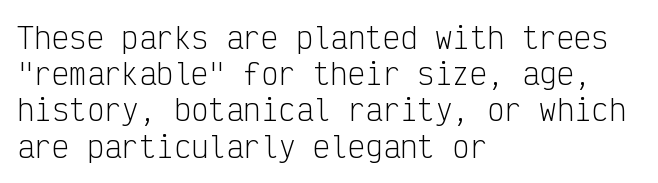
{"serif": "no", "italic": "no", "bold": "no", "weight": "light", "width": "condensed", "stroke_contrast": "low", "x_height": "medium", "monospaced": "yes", "underline": "no", "align": "left", "line_spacing": "normal", "line_spacing_ratio": 1.25, "letter_spacing": "normal", "letter_spacing_em": 0.0, "glyph_px": 29}
